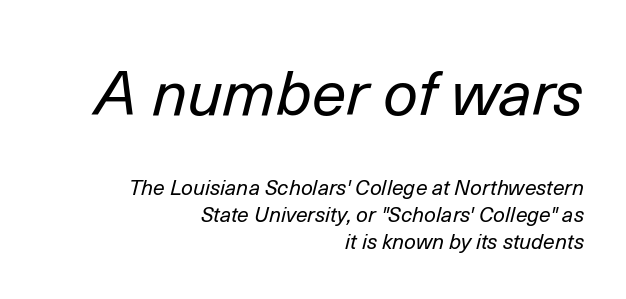
Q: Is the text bold? A: No.
Q: Is the text italic (slanted)? A: Yes, it leans right by about 14 degrees.
Q: Is the text underlined? A: No.
Q: How is the paragraph aligned? A: Right-aligned.
Q: Is the spacing between letters normal or unusually wide? A: Normal.
Q: Is the spacing between lines tight, normal or loose? A: Normal.
Q: Which block of text is set in a larger size, the first (top) or the second (bottom)? A: The first (top) one.
Q: Width (condensed, normal, or wide)? A: Normal.
Q: Stroke contrast? A: Low.
Q: x-height? A: Medium.
Q: Monospaced? A: No.
